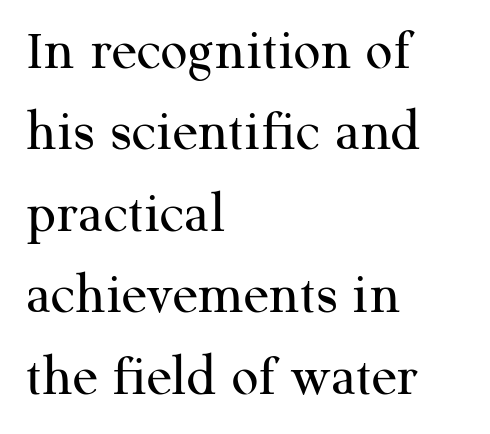
The image shows 59 px regular-weight serif type, upright; set left-aligned, normal line spacing (1.38x), normal letter spacing, not underlined; medium stroke contrast and a medium x-height.
